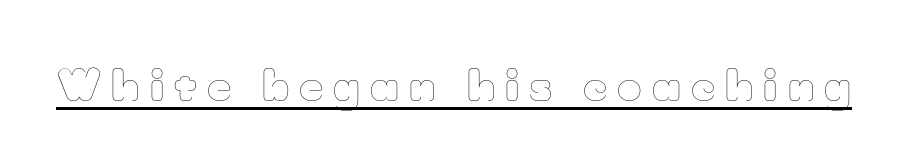
The image shows 42 px thin type, upright; set unusually wide letter spacing (+0.24 em), underlined; low stroke contrast and a small x-height.
